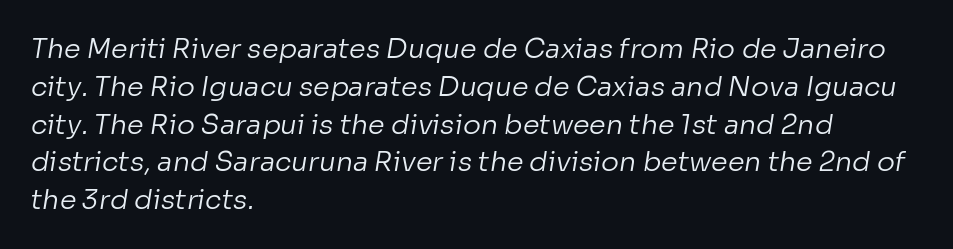
Q: Is the text bold? A: No.
Q: Is the text underlined? A: No.
Q: How is the paragraph aligned? A: Left-aligned.
Q: Is the spacing between letters normal or unusually wide? A: Normal.
Q: Is the spacing between lines tight, normal or loose? A: Normal.
